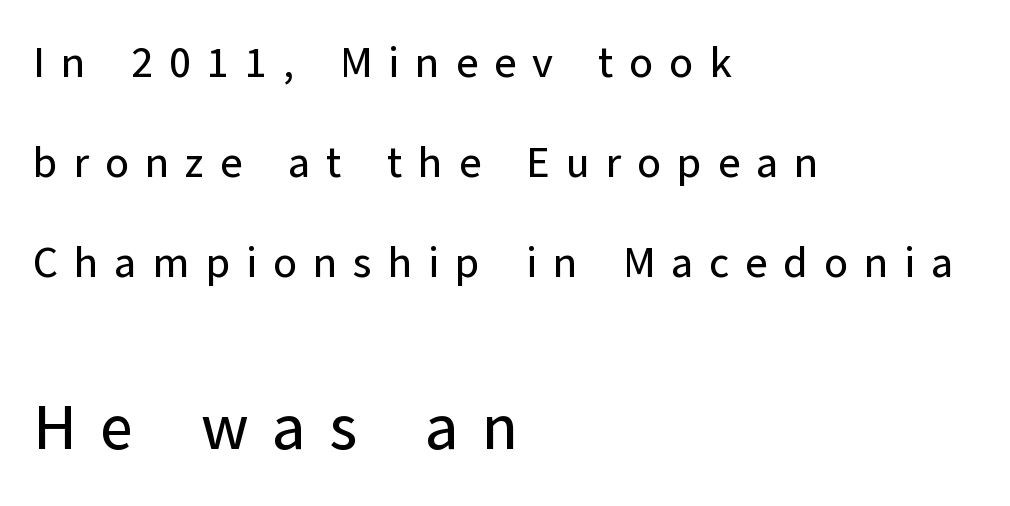
{"serif": "no", "italic": "no", "width": "normal", "stroke_contrast": "low", "x_height": "medium", "monospaced": "no", "underline": "no", "align": "left", "line_spacing": "loose", "line_spacing_ratio": 2.32, "letter_spacing": "wide", "letter_spacing_em": 0.37, "larger_block": "second", "size_ratio": 1.49, "glyph_px": 64}
